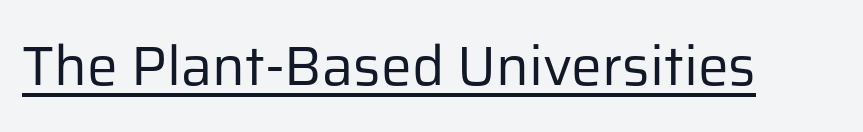
The image shows 55 px regular-weight sans-serif type, upright; set normal letter spacing, underlined; low stroke contrast and a medium x-height.
